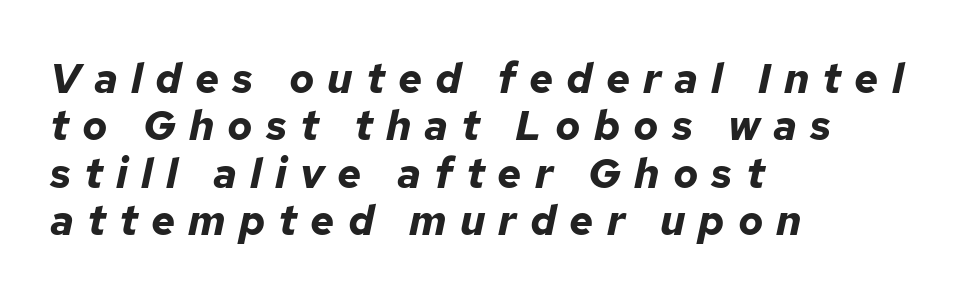
Honestly, there is no underline to notice here at all. Varying glyph widths throughout — classic text-font behaviour. Does the weight exceed regular? Yes, all the way to bold. Compared with ordinary roman type, these characters are visibly tilted. Compared with typical body copy, the letter spacing here is much looser. The lines in this sample share a left origin and differ only in where they stop.
